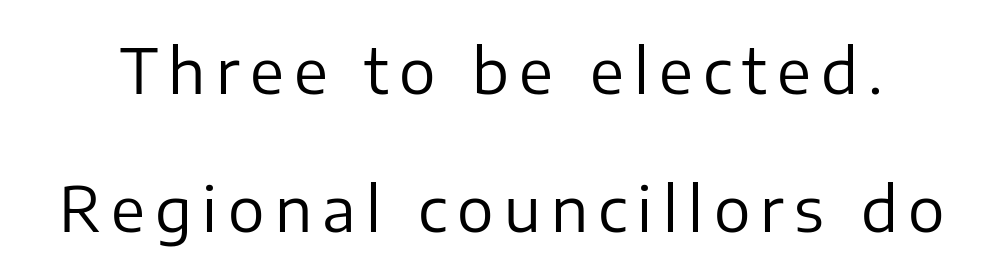
{"serif": "no", "italic": "no", "bold": "no", "weight": "regular", "width": "normal", "stroke_contrast": "low", "x_height": "medium", "monospaced": "no", "underline": "no", "line_spacing": "loose", "line_spacing_ratio": 2.26, "glyph_px": 61}
